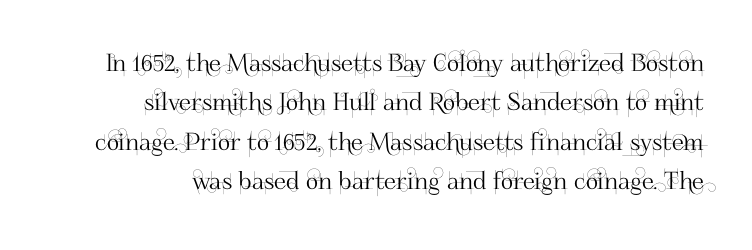
The image shows 24 px text type, upright; set normal line spacing (1.64x), normal letter spacing, not underlined.
